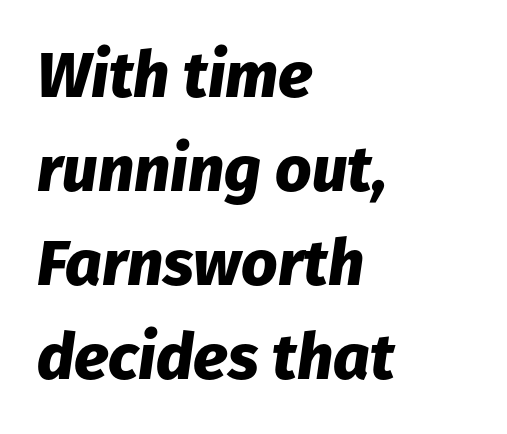
The image shows 64 px heavy type, italic (leaning right); set left-aligned, normal line spacing (1.47x), normal letter spacing, not underlined; low stroke contrast and a medium x-height.
